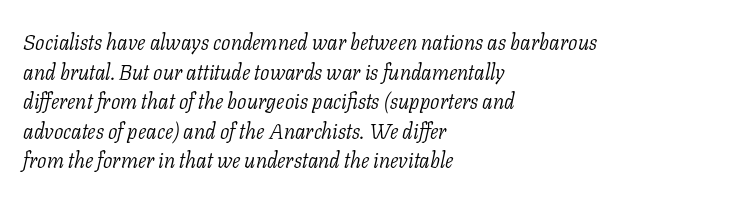
{"italic": "yes", "lean": "right", "slant_degrees": 11, "bold": "no", "underline": "no", "align": "left", "line_spacing": "normal", "line_spacing_ratio": 1.41, "letter_spacing": "normal", "letter_spacing_em": 0.0, "glyph_px": 21}
